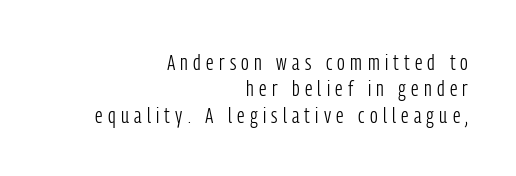
The image shows 22 px text type, upright; set right-aligned, line spacing 1.2x, unusually wide letter spacing (+0.24 em), not underlined.
